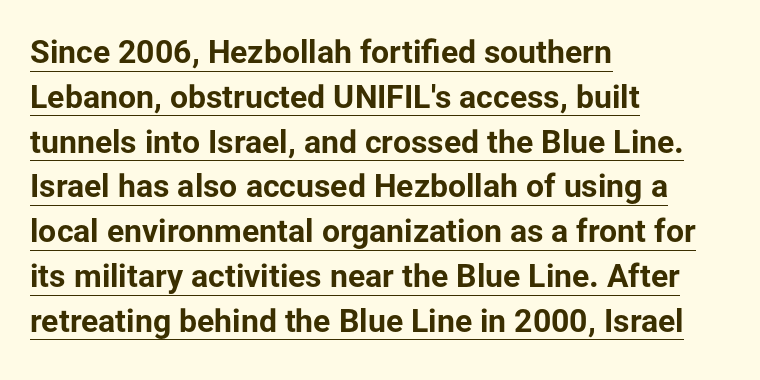
{"serif": "no", "italic": "no", "bold": "yes", "weight": "bold", "width": "normal", "stroke_contrast": "low", "x_height": "medium", "monospaced": "no", "underline": "yes", "align": "left", "line_spacing": "normal", "line_spacing_ratio": 1.4, "letter_spacing": "normal", "letter_spacing_em": 0.0, "glyph_px": 32}
